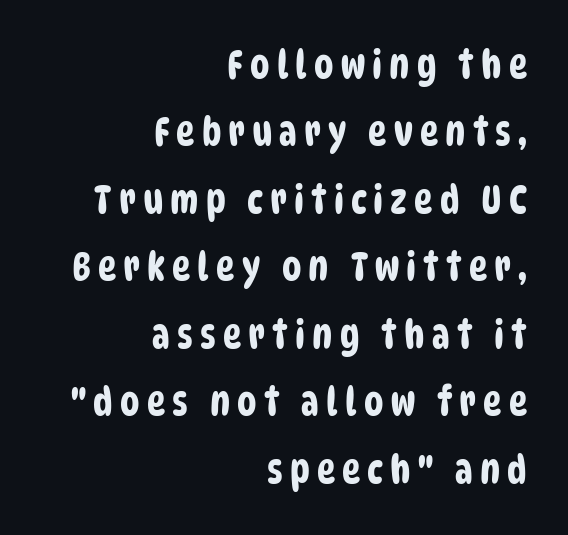
{"serif": "no", "width": "condensed", "stroke_contrast": "low", "x_height": "large", "monospaced": "no", "underline": "no", "align": "right", "line_spacing_ratio": 1.73, "glyph_px": 39}
